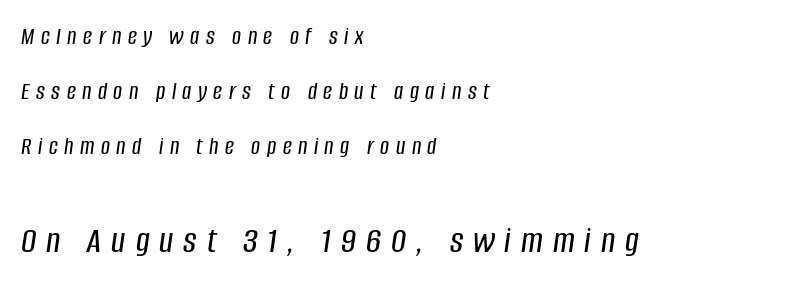
{"italic": "yes", "lean": "right", "slant_degrees": 8, "width": "condensed", "stroke_contrast": "low", "x_height": "large", "monospaced": "no", "underline": "no", "align": "left", "line_spacing": "loose", "line_spacing_ratio": 2.21, "letter_spacing": "wide", "letter_spacing_em": 0.26, "larger_block": "second", "size_ratio": 1.52, "glyph_px": 38}
